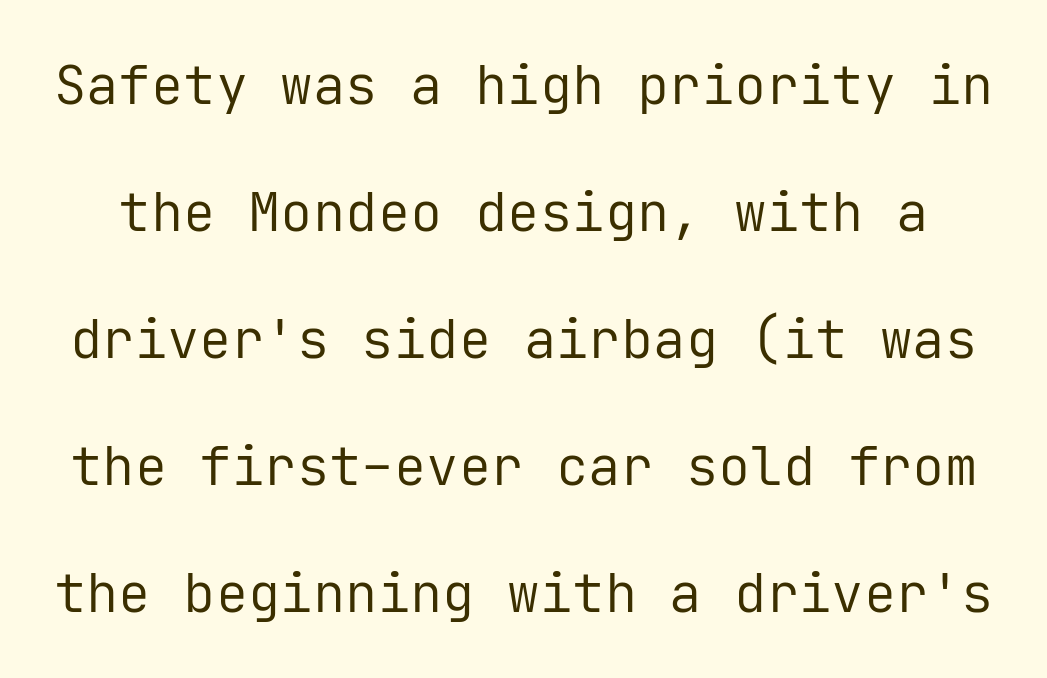
{"serif": "no", "italic": "no", "bold": "no", "weight": "regular", "width": "normal", "stroke_contrast": "low", "x_height": "medium", "monospaced": "yes", "underline": "no", "line_spacing": "loose", "line_spacing_ratio": 2.35, "letter_spacing": "normal", "letter_spacing_em": 0.0, "glyph_px": 54}
